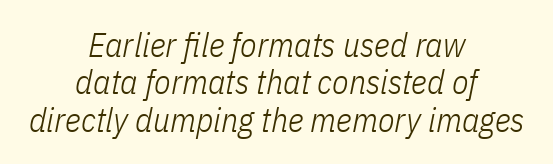
The image shows 34 px light, condensed type, italic (leaning right); set centered, tight line spacing (1.1x), normal letter spacing, not underlined; low stroke contrast and a medium x-height.
